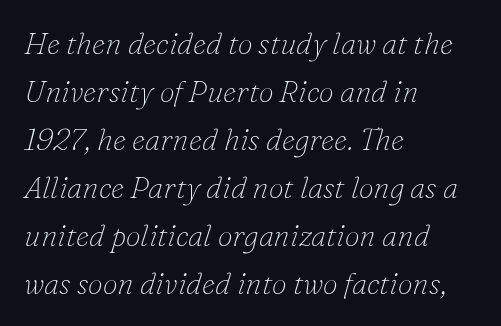
Q: Is the text bold? A: No.
Q: Is the text italic (slanted)? A: Yes, it leans right by about 16 degrees.
Q: Is the typeface a serif or a sans-serif typeface? A: Serif.
Q: Is the text underlined? A: No.
Q: How is the paragraph aligned? A: Left-aligned.
Q: Is the spacing between letters normal or unusually wide? A: Normal.
Q: Is the spacing between lines tight, normal or loose? A: Normal.
Q: Width (condensed, normal, or wide)? A: Normal.
Q: Stroke contrast? A: Low.
Q: x-height? A: Small.
Q: Monospaced? A: No.
